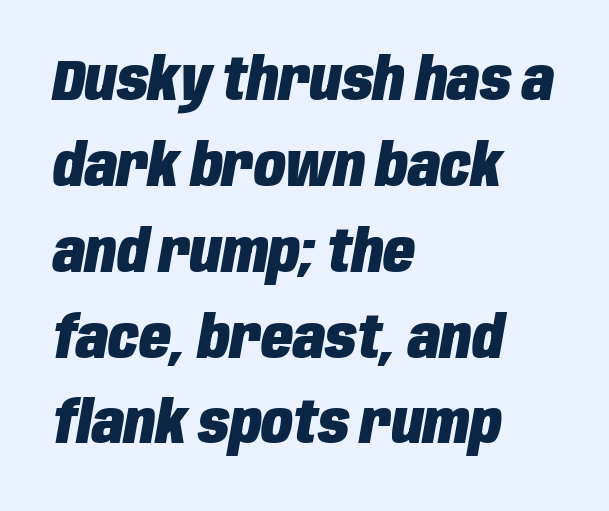
The image shows 58 px heavy, condensed type, italic (leaning right); set left-aligned, normal line spacing (1.48x), normal letter spacing, not underlined; low stroke contrast and a large x-height.
